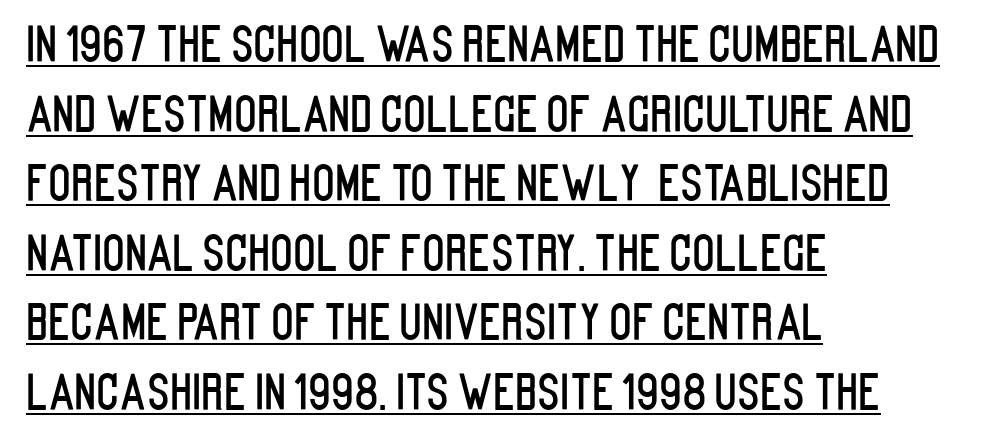
The image shows 47 px condensed sans-serif type, upright; set left-aligned, normal line spacing (1.48x), normal letter spacing, underlined; low stroke contrast and a large x-height.
